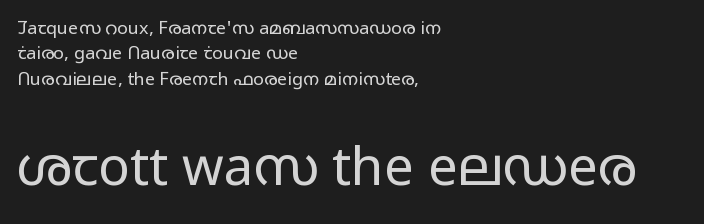
The image shows 53 px light, wide sans-serif type, upright; set left-aligned, normal line spacing (1.41x), normal letter spacing, not underlined; the second (bottom) block is 2.94x larger; low stroke contrast and a medium x-height.
